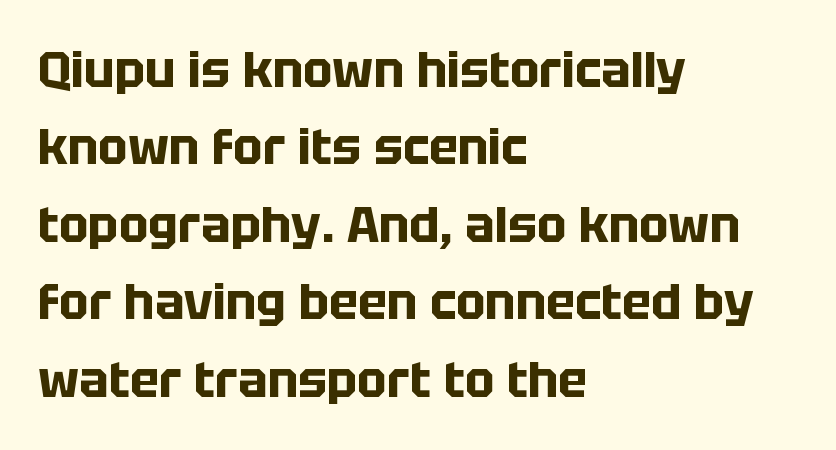
The image shows 49 px bold sans-serif type, upright; set left-aligned, normal line spacing (1.58x), normal letter spacing, not underlined; low stroke contrast and a large x-height.
